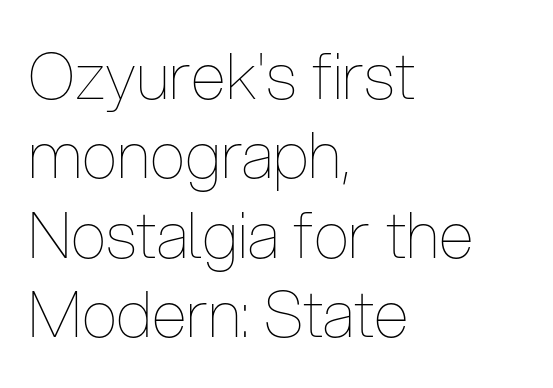
The image shows 64 px thin, condensed type, upright; set left-aligned, line spacing 1.24x, normal letter spacing, not underlined; low stroke contrast and a medium x-height.
